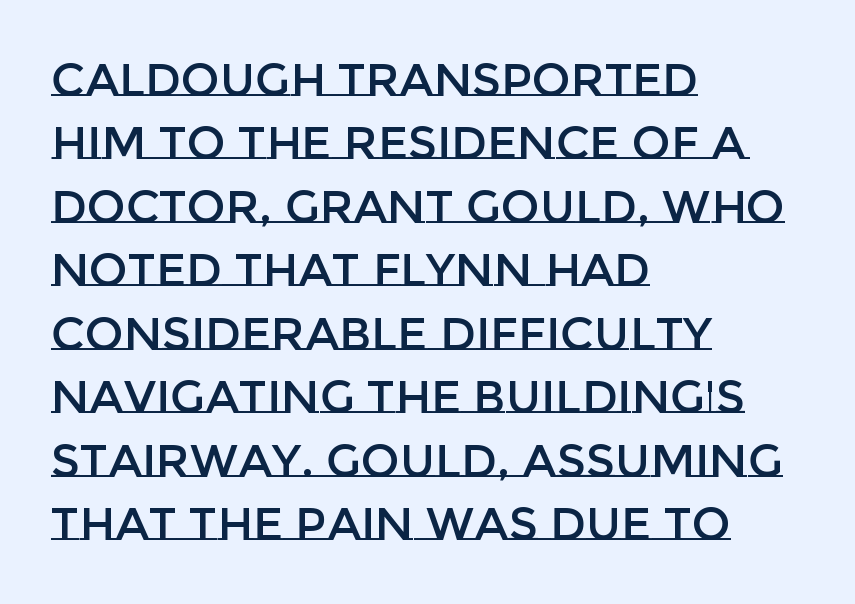
Vertical spacing — default. The words here are not underlined. Letter spacing: default. One-word summary of the alignment: left. Each letter keeps its own natural width here, so spacing adapts to shape. Characters remain perfectly vertical along every line.
